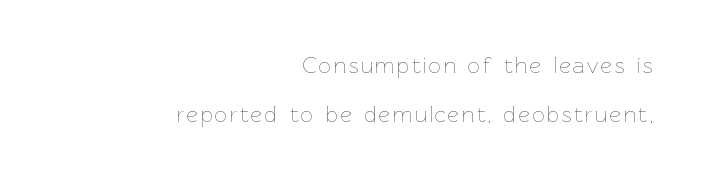
A roman cut, with each character standing at attention. The space beneath each line is pristine and unruled. Is there much room between lines? Yes — plenty of vertical air separates them. These lines are set flush right with a ragged left edge. Weight: not bold — regular or lighter.
